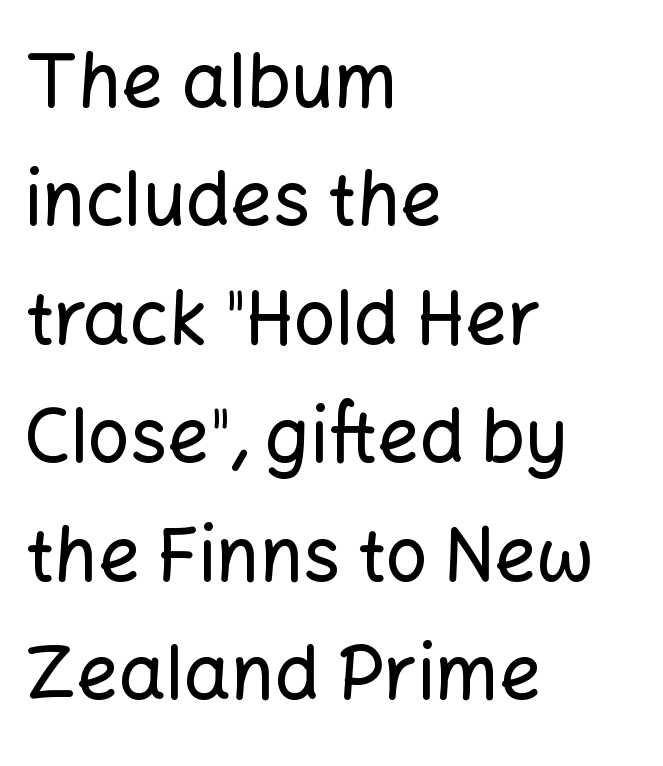
Q: Is the text italic (slanted)? A: No, it is upright.
Q: Is the typeface a serif or a sans-serif typeface? A: Sans-serif.
Q: Is the text underlined? A: No.
Q: How is the paragraph aligned? A: Left-aligned.
Q: Is the spacing between letters normal or unusually wide? A: Normal.
Q: Is the spacing between lines tight, normal or loose? A: Normal.
Q: Width (condensed, normal, or wide)? A: Normal.
Q: Stroke contrast? A: Low.
Q: x-height? A: Medium.
Q: Monospaced? A: No.
